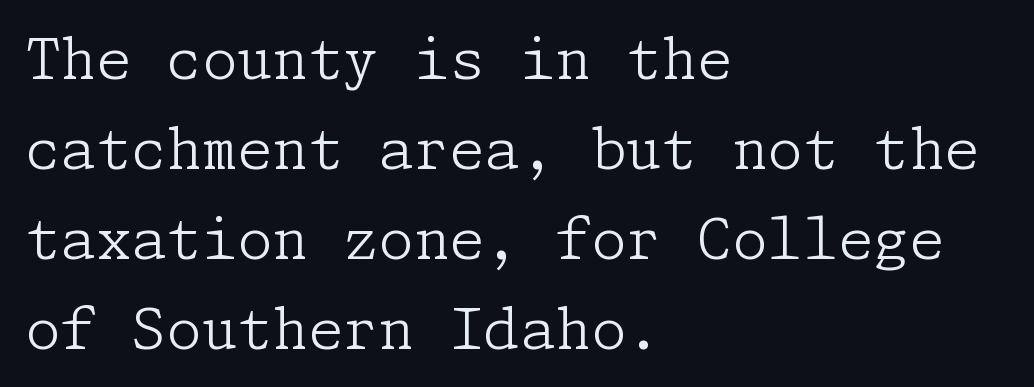
The image shows 57 px light serif type, upright; set left-aligned, normal line spacing (1.58x), normal letter spacing, not underlined; low stroke contrast and a medium x-height.
